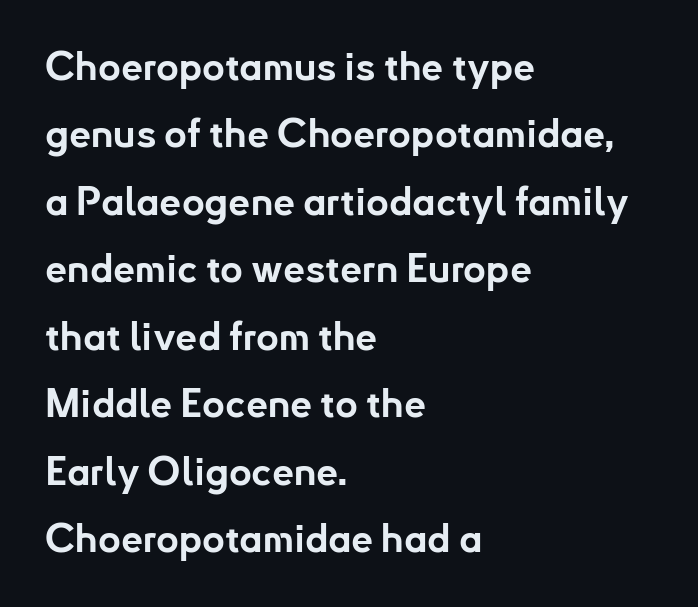
Q: Is the text bold? A: Yes.
Q: Is the text italic (slanted)? A: No, it is upright.
Q: Is the typeface a serif or a sans-serif typeface? A: Sans-serif.
Q: Is the text underlined? A: No.
Q: How is the paragraph aligned? A: Left-aligned.
Q: Is the spacing between letters normal or unusually wide? A: Normal.
Q: Width (condensed, normal, or wide)? A: Normal.
Q: Stroke contrast? A: Low.
Q: x-height? A: Small.
Q: Monospaced? A: No.
